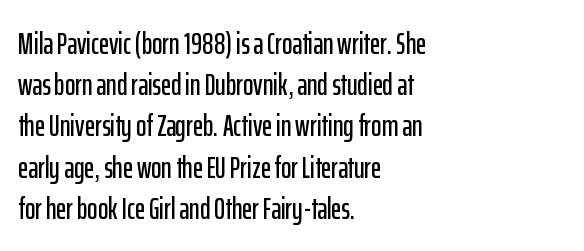
Q: Is the text italic (slanted)? A: No, it is upright.
Q: Is the typeface a serif or a sans-serif typeface? A: Sans-serif.
Q: Is the text underlined? A: No.
Q: How is the paragraph aligned? A: Left-aligned.
Q: Is the spacing between letters normal or unusually wide? A: Normal.
Q: Is the spacing between lines tight, normal or loose? A: Normal.
Q: Width (condensed, normal, or wide)? A: Condensed.
Q: Stroke contrast? A: Low.
Q: x-height? A: Medium.
Q: Monospaced? A: No.
